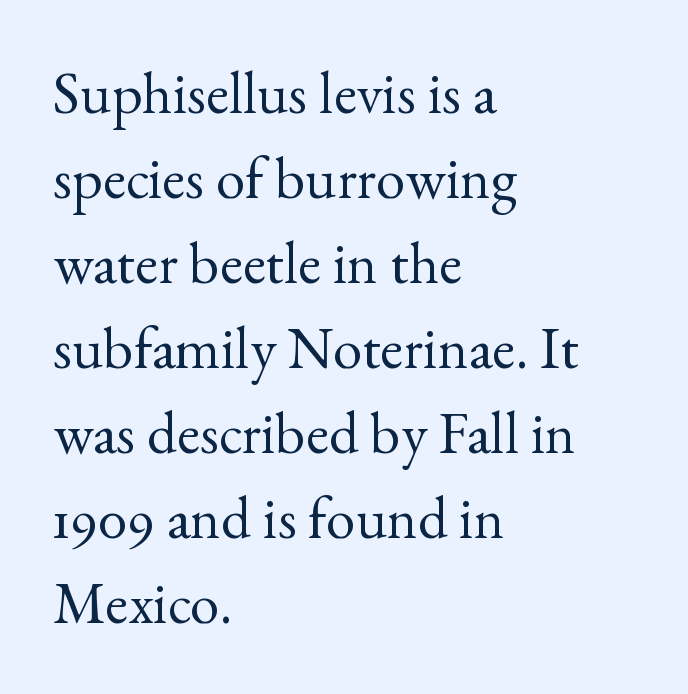
The passage shown is not underscored anywhere. This sample keeps an unexceptional amount of space between lines. Small tapered or slab feet sit at the stroke ends, so this counts as serif. This is roman type, the default non-slanted kind.
